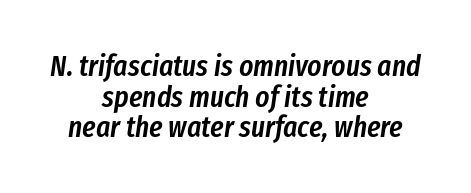
Q: Is the text bold? A: Semi-bold.
Q: Is the text italic (slanted)? A: Yes, it leans right by about 8 degrees.
Q: Is the text underlined? A: No.
Q: How is the paragraph aligned? A: Centered.
Q: Is the spacing between letters normal or unusually wide? A: Normal.
Q: Is the spacing between lines tight, normal or loose? A: Tight.
Q: Width (condensed, normal, or wide)? A: Condensed.
Q: Stroke contrast? A: Low.
Q: x-height? A: Medium.
Q: Monospaced? A: No.
